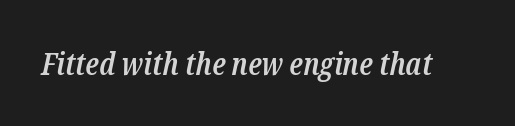
The image shows 31 px semibold, condensed serif type, italic (leaning right); set normal letter spacing, not underlined; low stroke contrast and a medium x-height.
